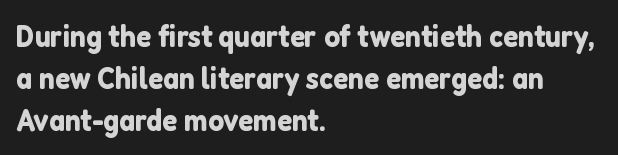
Q: Is the text italic (slanted)? A: No, it is upright.
Q: Is the typeface a serif or a sans-serif typeface? A: Sans-serif.
Q: Is the text underlined? A: No.
Q: How is the paragraph aligned? A: Left-aligned.
Q: Is the spacing between letters normal or unusually wide? A: Normal.
Q: Is the spacing between lines tight, normal or loose? A: Normal.
Q: Width (condensed, normal, or wide)? A: Normal.
Q: Stroke contrast? A: Low.
Q: x-height? A: Medium.
Q: Monospaced? A: No.
